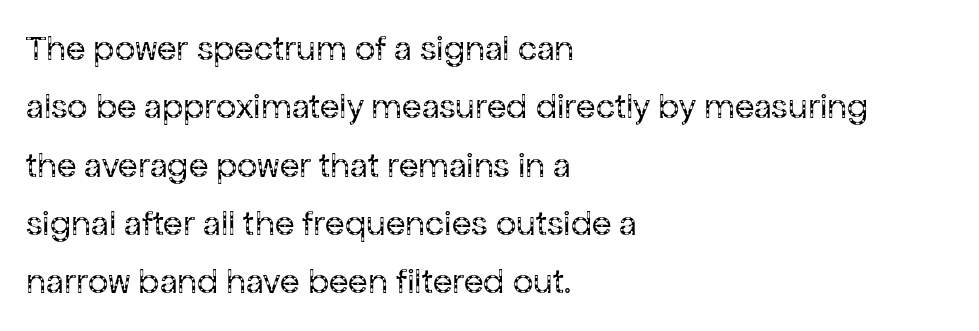
The image shows 36 px regular-weight sans-serif type, upright; set left-aligned, normal line spacing (1.62x), normal letter spacing, not underlined; low stroke contrast and a medium x-height.
